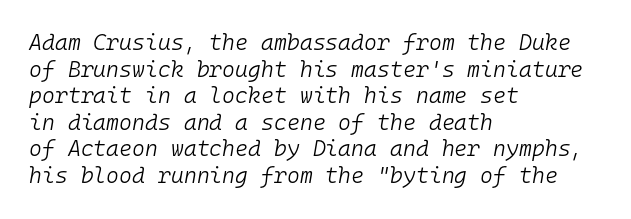
The gap between lines stays unmarked. Look at the tracking — it's just the regular setting, nothing added. Weight: in the light-to-regular range. This is oblique type, the kind used for emphasis or titles. The text block is weighted toward the left margin, trailing off unevenly rightward.
